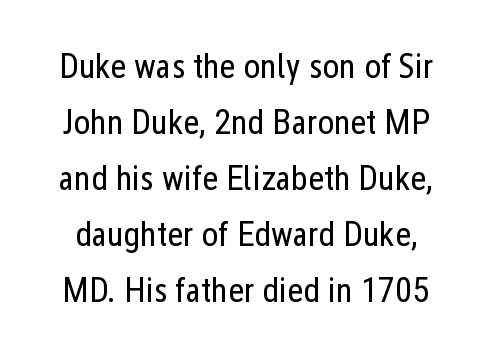
The image shows 35 px regular-weight, condensed sans-serif type, upright; set normal line spacing (1.6x), normal letter spacing, not underlined; low stroke contrast and a medium x-height.
